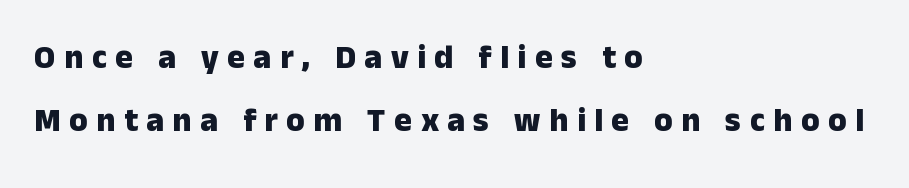
{"serif": "no", "italic": "no", "bold": "yes", "weight": "heavy", "width": "normal", "stroke_contrast": "low", "x_height": "medium", "monospaced": "no", "underline": "no", "align": "left", "line_spacing": "loose", "line_spacing_ratio": 1.91, "letter_spacing": "wide", "letter_spacing_em": 0.26, "glyph_px": 33}
